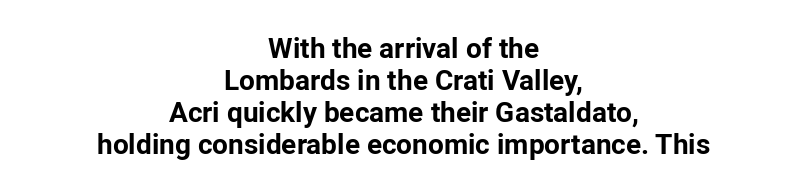
The image shows 28 px bold sans-serif type, upright; set centered, tight line spacing (1.14x), normal letter spacing, not underlined; low stroke contrast and a medium x-height.
